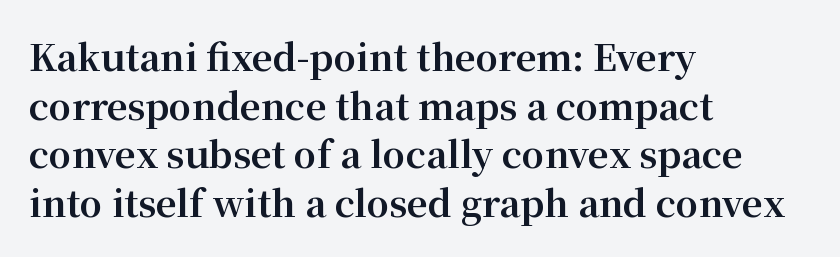
Ordinary non-slanted type is in use. A typesetter would call this proportional, since set widths differ per character. One glance says typical: line gaps are just what's usual. Each letter's strokes conclude with small projecting serifs. Descenders are the only things crossing below the line.
